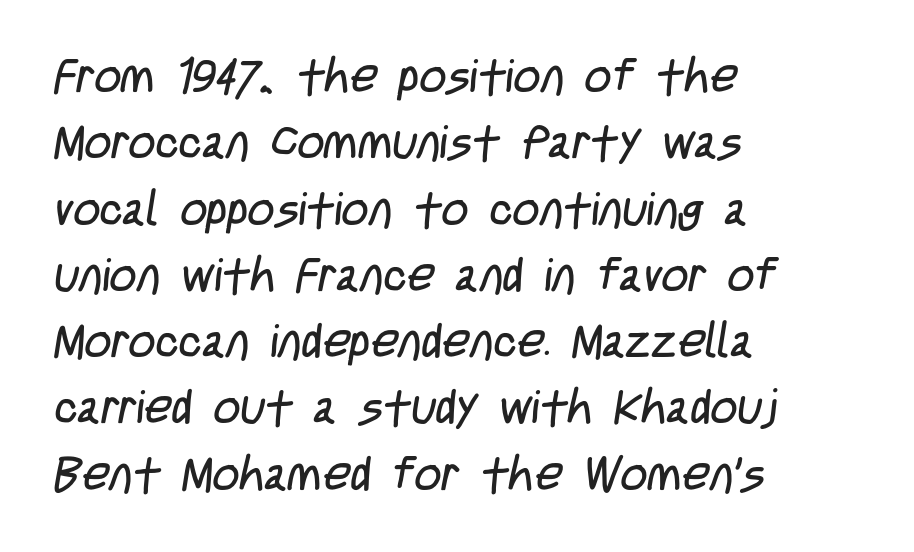
Each letter keeps its own natural width here, so spacing adapts to shape. The paragraph shown leans on its left margin. Words float on clear page, feet unadorned. The horizontal fit of the characters is conventional and even. Baseline-to-baseline distance is the conventional proportion of letter height.
